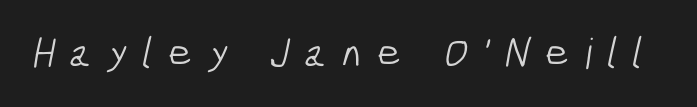
The image shows 42 px light, condensed sans-serif type; set unusually wide letter spacing (+0.37 em), not underlined; low stroke contrast and a medium x-height.
